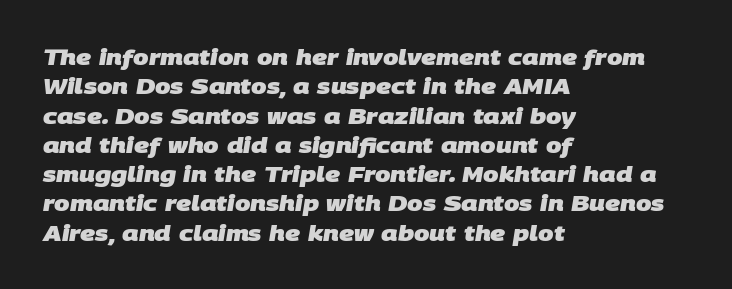
The image shows 22 px bold type; set left-aligned, normal line spacing (1.33x), normal letter spacing, not underlined.
